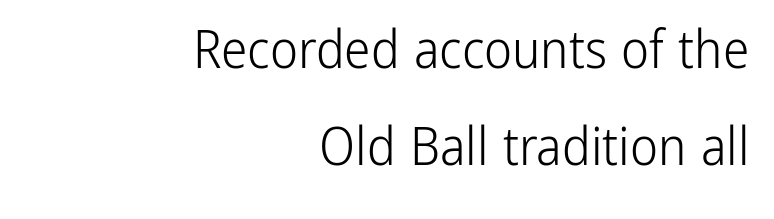
{"serif": "no", "italic": "no", "bold": "no", "weight": "light", "width": "condensed", "stroke_contrast": "low", "x_height": "medium", "monospaced": "no", "underline": "no", "align": "right", "line_spacing_ratio": 1.83, "letter_spacing": "normal", "letter_spacing_em": 0.0, "glyph_px": 53}
